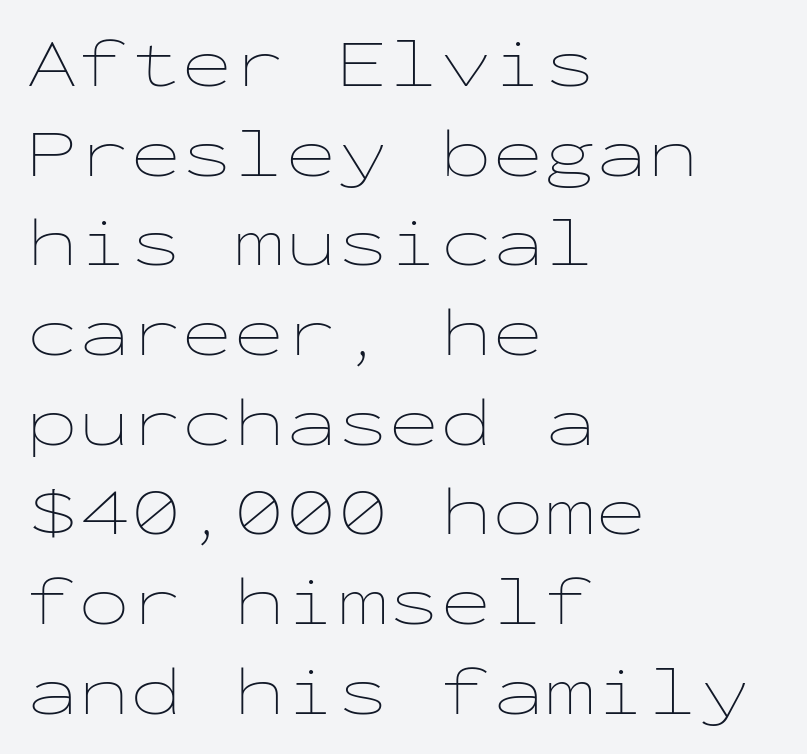
Q: Is the text bold? A: No.
Q: Is the text italic (slanted)? A: No, it is upright.
Q: Is the text underlined? A: No.
Q: How is the paragraph aligned? A: Left-aligned.
Q: Is the spacing between letters normal or unusually wide? A: Normal.
Q: Is the spacing between lines tight, normal or loose? A: Normal.
Q: Width (condensed, normal, or wide)? A: Wide.
Q: Stroke contrast? A: Low.
Q: x-height? A: Medium.
Q: Monospaced? A: Yes.
